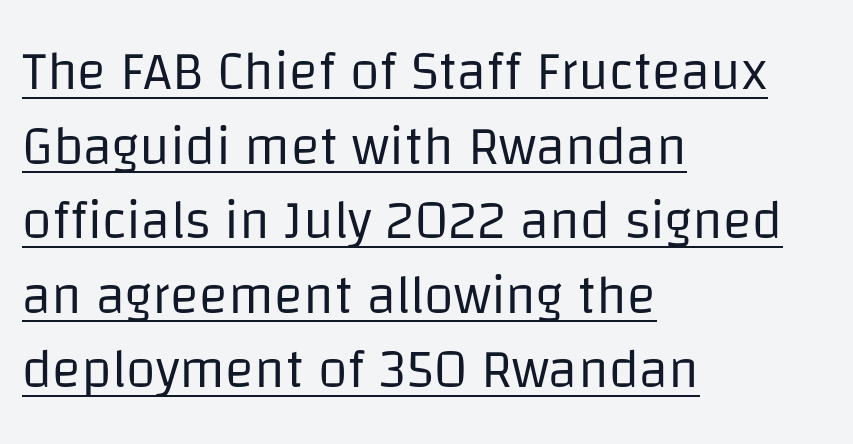
{"serif": "no", "italic": "no", "bold": "no", "weight": "regular", "width": "normal", "stroke_contrast": "low", "x_height": "large", "monospaced": "no", "underline": "yes", "align": "left", "line_spacing": "normal", "line_spacing_ratio": 1.38, "letter_spacing": "normal", "letter_spacing_em": 0.0, "glyph_px": 54}
